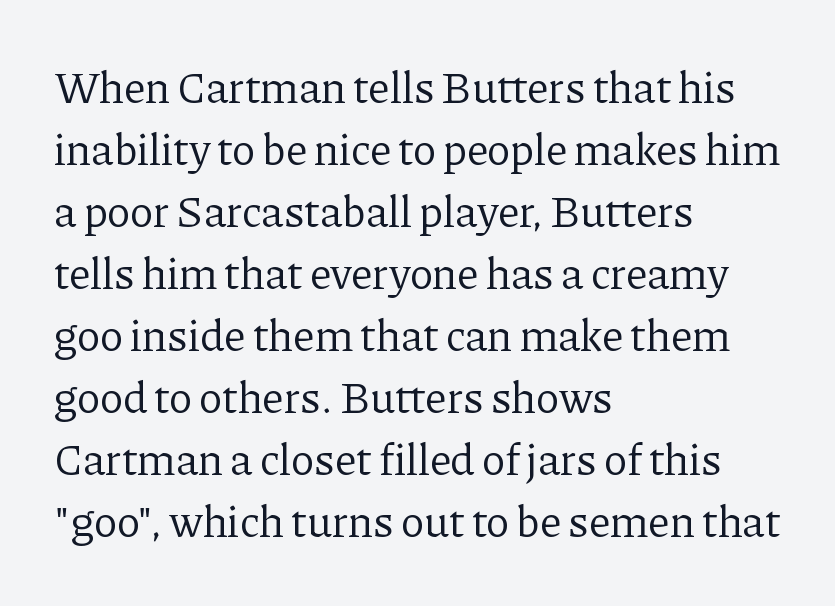
The area under the type is left untouched. A typesetter would mark this as roman, not italic. Stems here are at most as thick as an everyday book face. Classification — serif.
